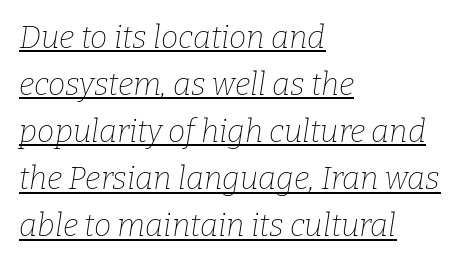
Q: Is the text bold? A: No.
Q: Is the text italic (slanted)? A: Yes, it leans right by about 9 degrees.
Q: Is the typeface a serif or a sans-serif typeface? A: Serif.
Q: Is the text underlined? A: Yes.
Q: How is the paragraph aligned? A: Left-aligned.
Q: Is the spacing between letters normal or unusually wide? A: Normal.
Q: Is the spacing between lines tight, normal or loose? A: Normal.
Q: Width (condensed, normal, or wide)? A: Normal.
Q: Stroke contrast? A: Low.
Q: x-height? A: Medium.
Q: Monospaced? A: No.
